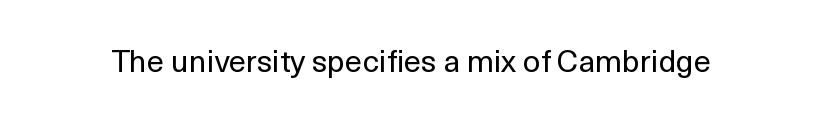
Q: Is the text bold? A: No.
Q: Is the text italic (slanted)? A: No, it is upright.
Q: Is the typeface a serif or a sans-serif typeface? A: Sans-serif.
Q: Is the text underlined? A: No.
Q: Is the spacing between letters normal or unusually wide? A: Normal.
Q: Width (condensed, normal, or wide)? A: Normal.
Q: x-height? A: Medium.
Q: Monospaced? A: No.
